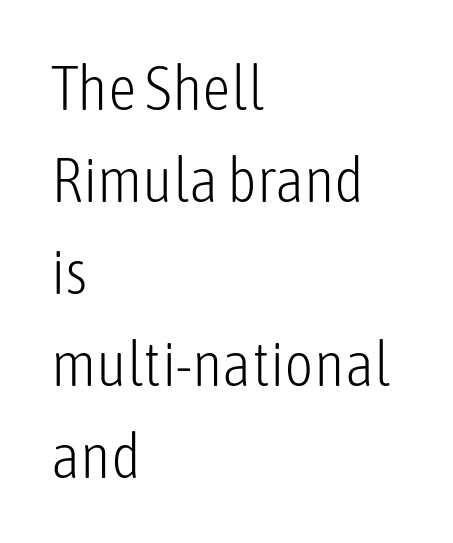
{"serif": "no", "italic": "no", "bold": "no", "weight": "light", "width": "condensed", "stroke_contrast": "low", "x_height": "medium", "monospaced": "no", "underline": "no", "align": "left", "line_spacing": "normal", "line_spacing_ratio": 1.46, "letter_spacing": "normal", "letter_spacing_em": 0.0, "glyph_px": 63}
